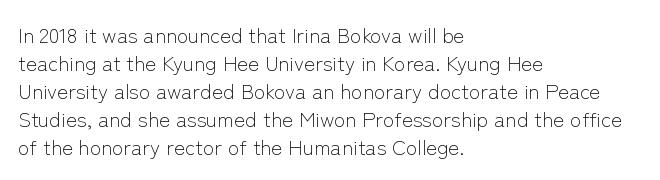
{"italic": "no", "bold": "no", "underline": "no", "align": "left", "line_spacing": "normal", "line_spacing_ratio": 1.33, "letter_spacing": "normal", "letter_spacing_em": 0.0, "glyph_px": 21}
